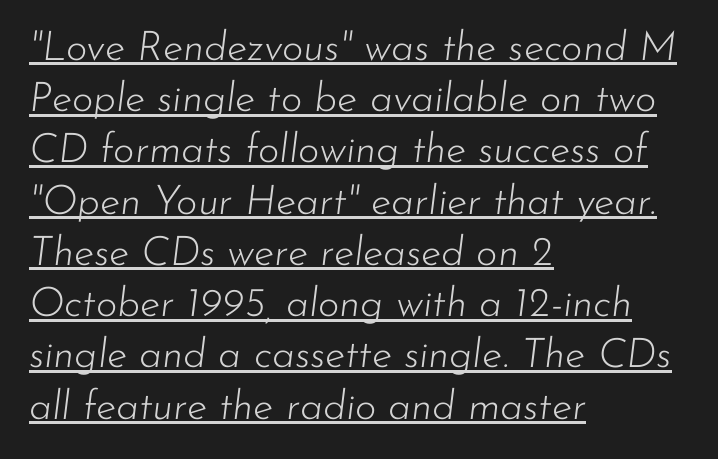
The typesetting does not lean heavy: it is not bold. Somebody hit Ctrl+U on this one — the words are underlined. A typesetter would call this zero additional tracking. The passage shown is typed in a proportional face where columns would drift. Which margin do the lines hug? The left one — the right edge is uneven. Compared with ordinary roman type, these characters are visibly tilted.
